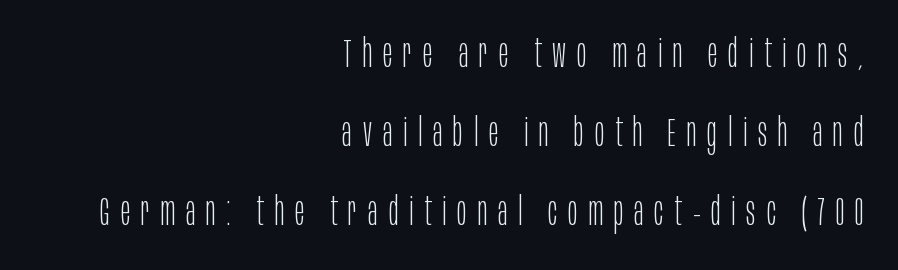
{"serif": "no", "italic": "no", "bold": "no", "weight": "light", "width": "condensed", "stroke_contrast": "low", "x_height": "large", "monospaced": "no", "underline": "no", "align": "right", "line_spacing": "loose", "line_spacing_ratio": 1.97, "letter_spacing": "wide", "letter_spacing_em": 0.27, "glyph_px": 40}
